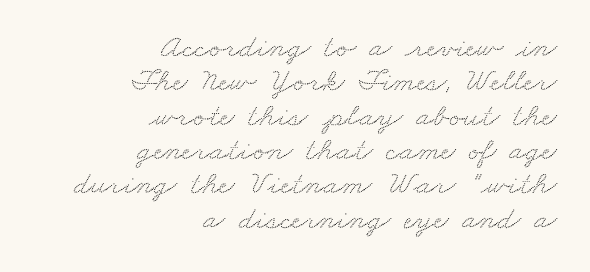
The area under the type is left untouched. The passage shown has conventional tracking throughout. Regarding serifs, this sample has them. Vertical spacing — tight. Varying glyph widths throughout — classic text-font behaviour.
